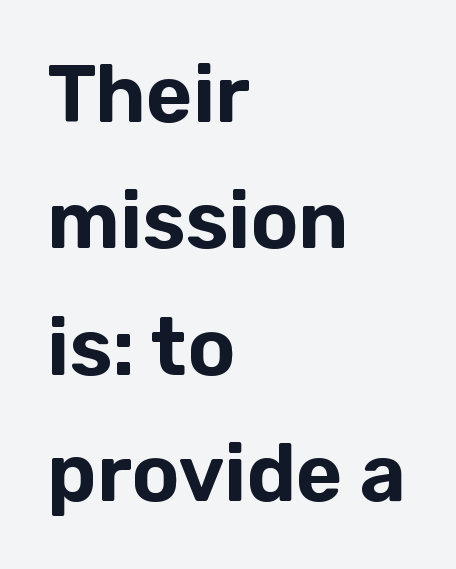
Q: Is the text italic (slanted)? A: No, it is upright.
Q: Is the typeface a serif or a sans-serif typeface? A: Sans-serif.
Q: Is the text underlined? A: No.
Q: How is the paragraph aligned? A: Left-aligned.
Q: Is the spacing between letters normal or unusually wide? A: Normal.
Q: Is the spacing between lines tight, normal or loose? A: Normal.
Q: Width (condensed, normal, or wide)? A: Normal.
Q: Stroke contrast? A: Low.
Q: x-height? A: Medium.
Q: Monospaced? A: No.
